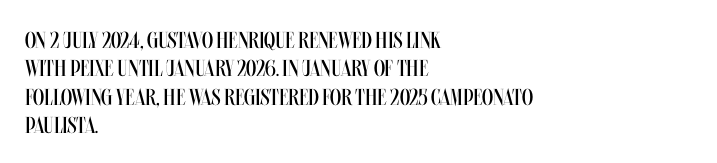
The image shows 23 px text type, upright; set left-aligned, line spacing 1.23x, normal letter spacing, not underlined.
